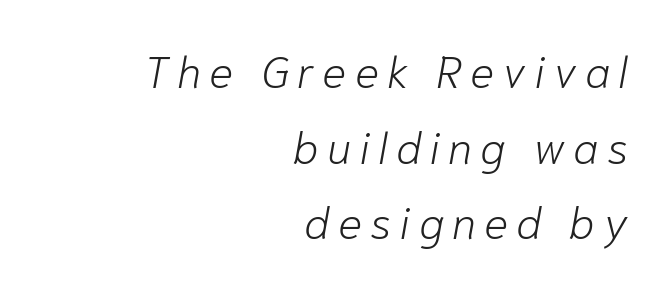
Q: Is the text bold? A: No.
Q: Is the text italic (slanted)? A: Yes, it leans right by about 10 degrees.
Q: Is the text underlined? A: No.
Q: How is the paragraph aligned? A: Right-aligned.
Q: Is the spacing between lines tight, normal or loose? A: Normal.
Q: Width (condensed, normal, or wide)? A: Normal.
Q: Stroke contrast? A: Low.
Q: x-height? A: Medium.
Q: Monospaced? A: No.
